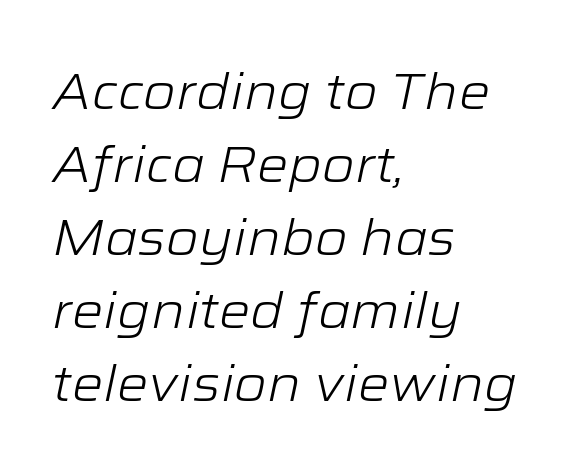
The image shows 50 px light, wide type, italic (leaning right); set left-aligned, normal line spacing (1.46x), normal letter spacing, not underlined; low stroke contrast and a medium x-height.
